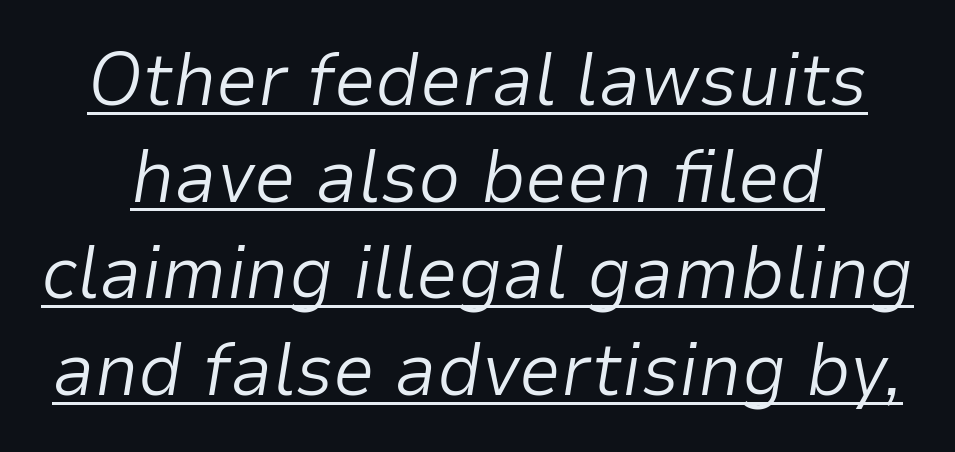
Q: Is the text bold? A: No.
Q: Is the text italic (slanted)? A: Yes, it leans right by about 9 degrees.
Q: Is the text underlined? A: Yes.
Q: Is the spacing between letters normal or unusually wide? A: Normal.
Q: Is the spacing between lines tight, normal or loose? A: Normal.
Q: Width (condensed, normal, or wide)? A: Normal.
Q: Stroke contrast? A: Low.
Q: x-height? A: Medium.
Q: Monospaced? A: No.
